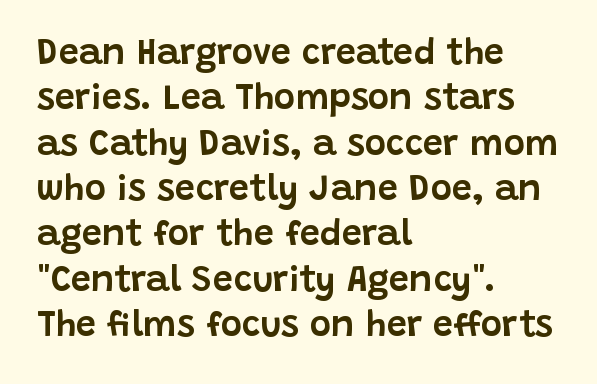
{"serif": "no", "italic": "no", "width": "normal", "stroke_contrast": "low", "x_height": "large", "monospaced": "no", "underline": "no", "align": "left", "line_spacing": "normal", "line_spacing_ratio": 1.26, "letter_spacing": "normal", "letter_spacing_em": 0.0, "glyph_px": 36}
